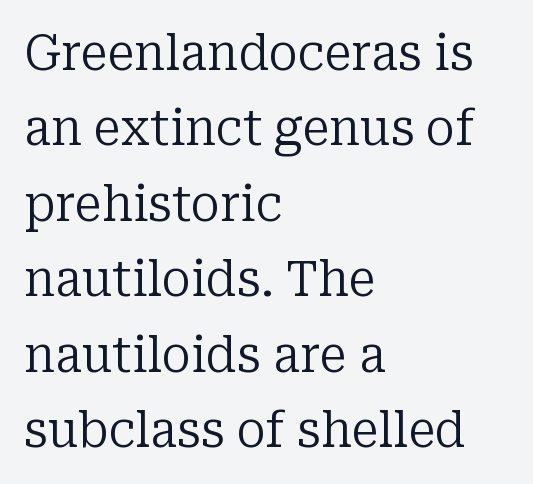
Line starts are locked; line ends wander. A normal amount of white space separates one row of letters from the next. Nobody drew a line under any word here. Words appear dense and cohesive because spacing is normal. A typesetter would label this face a serif.
